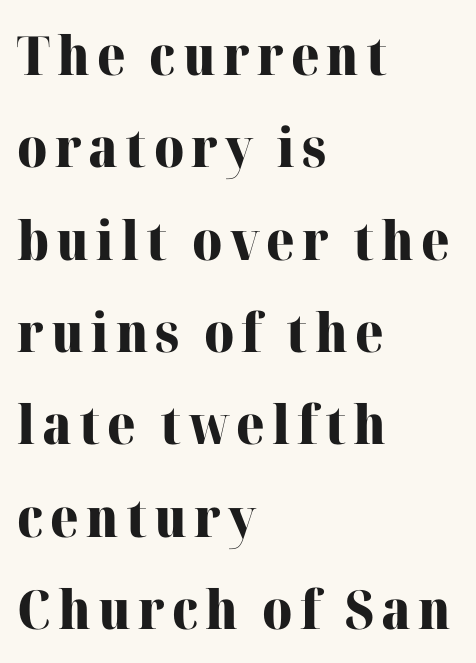
{"serif": "yes", "italic": "no", "bold": "yes", "weight": "heavy", "width": "normal", "stroke_contrast": "high", "x_height": "medium", "monospaced": "no", "underline": "no", "align": "left", "line_spacing_ratio": 1.71, "glyph_px": 54}
